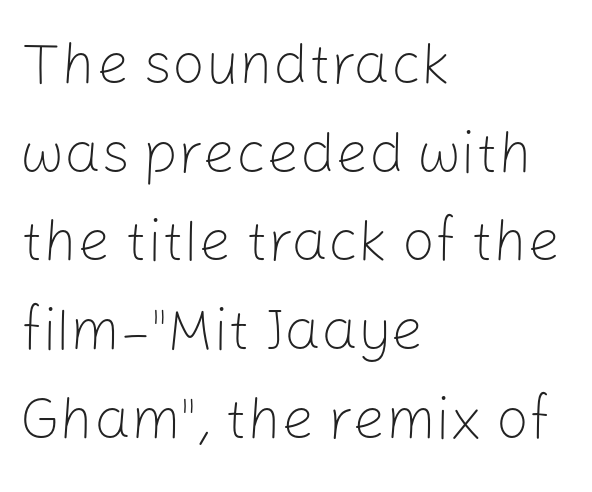
Inter-character spacing is left at the font's built-in metrics. The cut favours lightness, reaching ordinary text weight at its darkest. Compared with a centered layout, this one pins lines to the left instead. Descenders are the only things crossing below the line. Serif or sans? Sans — the stroke terminals are bare. This sample has the flowing, uneven cadence of proportional lettering.
